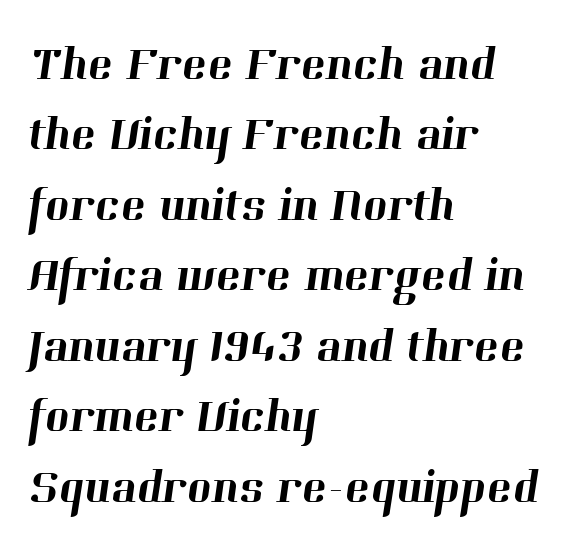
Q: Is the typeface a serif or a sans-serif typeface? A: Serif.
Q: Is the text underlined? A: No.
Q: How is the paragraph aligned? A: Left-aligned.
Q: Is the spacing between letters normal or unusually wide? A: Normal.
Q: Is the spacing between lines tight, normal or loose? A: Normal.
Q: Width (condensed, normal, or wide)? A: Normal.
Q: Stroke contrast? A: High.
Q: x-height? A: Medium.
Q: Monospaced? A: No.
